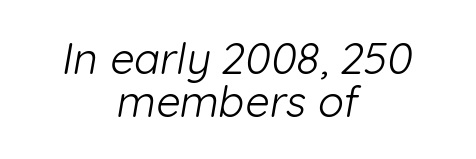
The image shows 43 px light sans-serif type; set centered, tight line spacing (0.99x), normal letter spacing, not underlined; low stroke contrast and a medium x-height.
